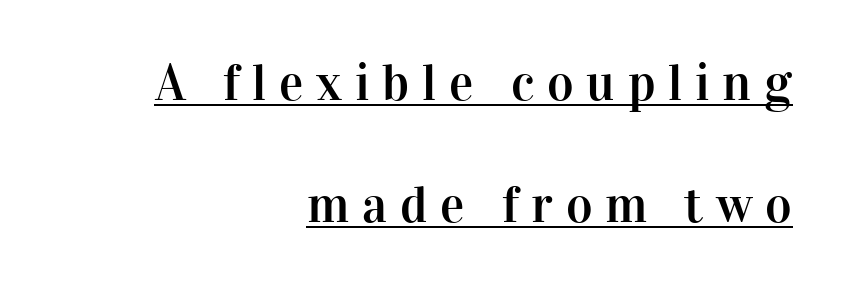
Horizontal bands of white between lines are thick stripes. The letters advance in unequal steps, a hallmark of proportional type. Posture: vertical. Old-style or modern, the face here clearly has serifs.
